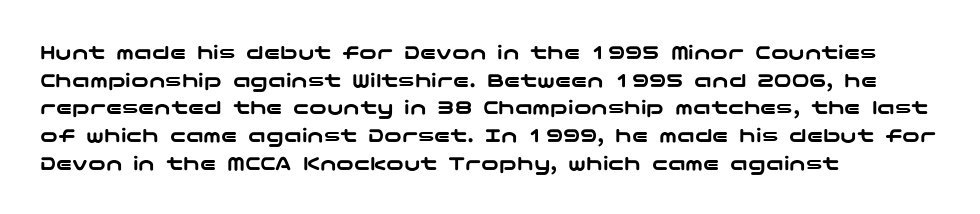
Regarding leading, the lines here are spaced in the standard way. The space beneath each line is pristine and unruled. Tracking value appears to be zero — textbook default spacing. The setting favours the left margin, as ordinary paragraphs usually do.
